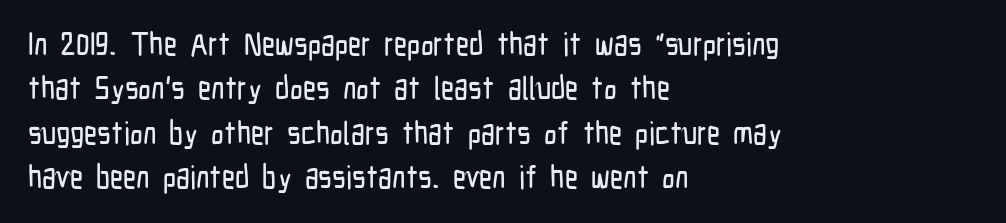
Q: Is the text italic (slanted)? A: No, it is upright.
Q: Is the typeface a serif or a sans-serif typeface? A: Sans-serif.
Q: Is the text underlined? A: No.
Q: How is the paragraph aligned? A: Left-aligned.
Q: Is the spacing between letters normal or unusually wide? A: Normal.
Q: Is the spacing between lines tight, normal or loose? A: Normal.
Q: Width (condensed, normal, or wide)? A: Condensed.
Q: Stroke contrast? A: Low.
Q: x-height? A: Medium.
Q: Monospaced? A: No.
